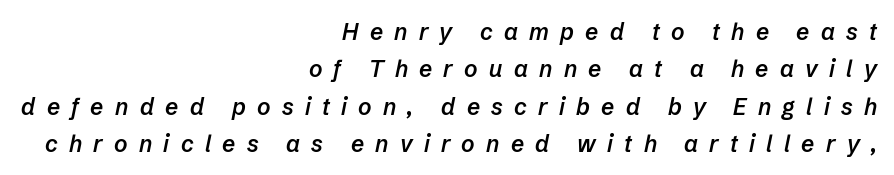
The lines in this sample share a right terminus and differ only in where they begin. The glyphs have the mass of a demibold cut, below bold. Is the type slanted? Yes — the strokes lean at a clear angle. Horizontal bands of white between lines are of average thickness. Any mark beneath the type? The region is blank.
